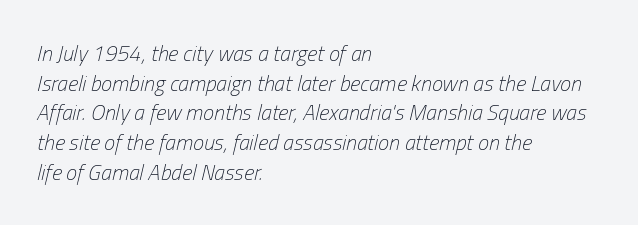
The image shows 22 px text type, italic (leaning right); set left-aligned, normal line spacing (1.35x), normal letter spacing, not underlined.
